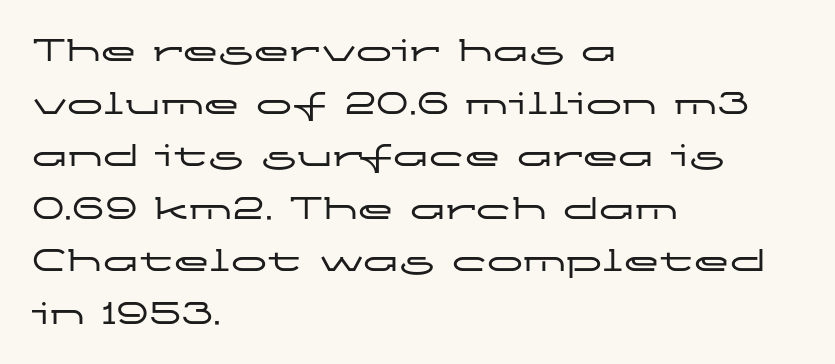
Q: Is the text italic (slanted)? A: No, it is upright.
Q: Is the typeface a serif or a sans-serif typeface? A: Sans-serif.
Q: Is the text underlined? A: No.
Q: How is the paragraph aligned? A: Left-aligned.
Q: Is the spacing between letters normal or unusually wide? A: Normal.
Q: Is the spacing between lines tight, normal or loose? A: Normal.
Q: Width (condensed, normal, or wide)? A: Wide.
Q: Stroke contrast? A: Low.
Q: x-height? A: Medium.
Q: Monospaced? A: No.
